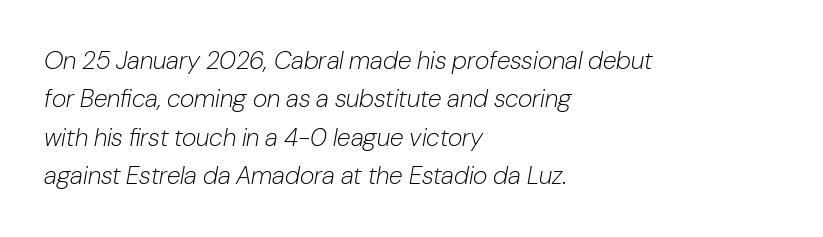
The gaps between neighbouring characters are ordinary and unremarkable. Line starts are locked; line ends wander. Vertical spacing — default. The whole block is typeset with a tilt.
